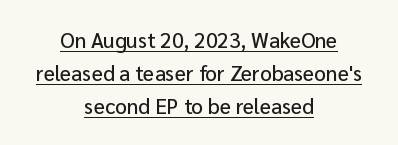
{"italic": "no", "underline": "yes", "align": "center", "line_spacing": "normal", "line_spacing_ratio": 1.58, "letter_spacing": "normal", "letter_spacing_em": 0.0, "glyph_px": 21}
